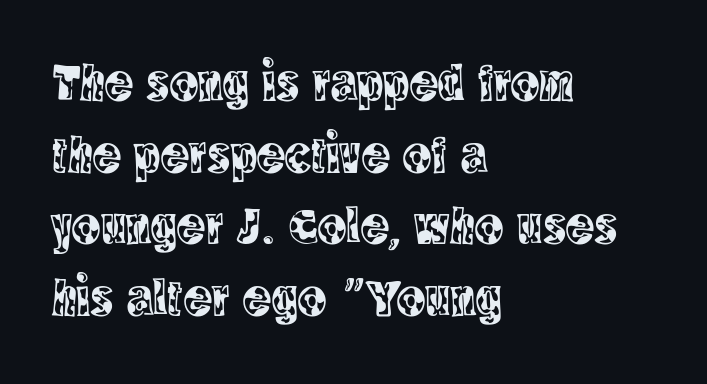
Q: Is the text italic (slanted)? A: No, it is upright.
Q: Is the typeface a serif or a sans-serif typeface? A: Serif.
Q: Is the text underlined? A: No.
Q: How is the paragraph aligned? A: Left-aligned.
Q: Is the spacing between letters normal or unusually wide? A: Normal.
Q: Is the spacing between lines tight, normal or loose? A: Normal.
Q: Width (condensed, normal, or wide)? A: Condensed.
Q: x-height? A: Large.
Q: Monospaced? A: No.
